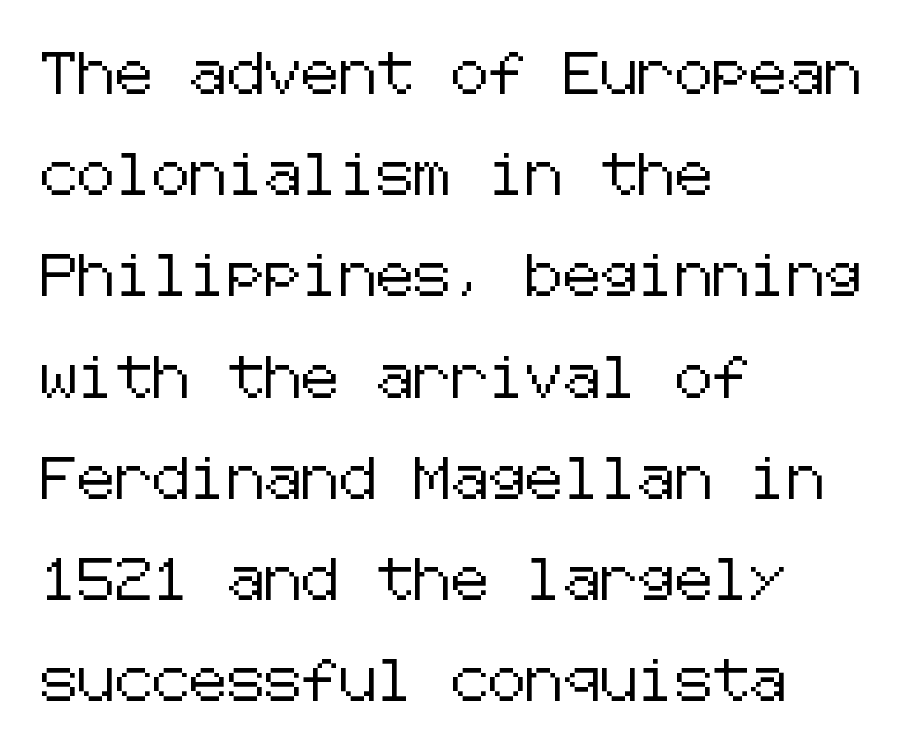
{"serif": "no", "italic": "no", "width": "normal", "stroke_contrast": "low", "x_height": "medium", "underline": "no", "align": "left", "line_spacing": "loose", "line_spacing_ratio": 2.41, "letter_spacing": "normal", "letter_spacing_em": 0.0, "glyph_px": 42}
